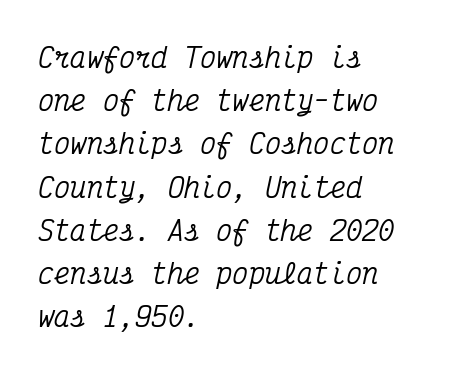
{"italic": "yes", "lean": "right", "slant_degrees": 12, "underline": "no", "align": "left", "line_spacing": "normal", "line_spacing_ratio": 1.6, "letter_spacing": "normal", "letter_spacing_em": 0.0, "glyph_px": 27}
